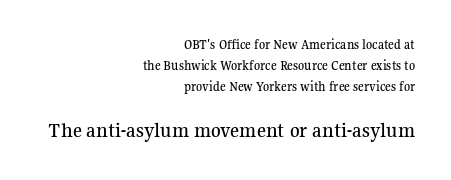
{"italic": "no", "underline": "no", "align": "right", "line_spacing": "normal", "line_spacing_ratio": 1.51, "letter_spacing": "normal", "letter_spacing_em": 0.0, "larger_block": "second", "size_ratio": 1.57, "glyph_px": 22}
